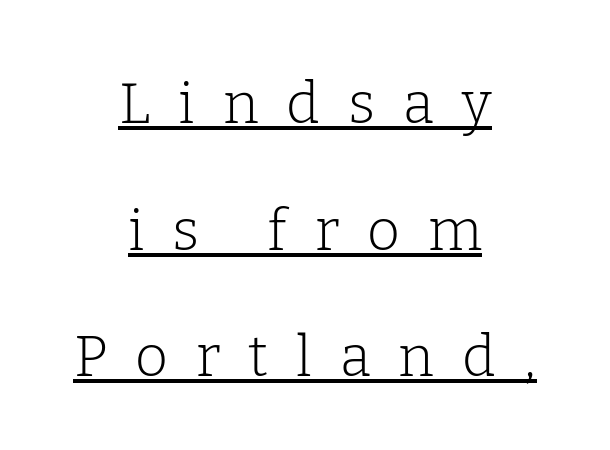
The image shows 57 px light serif type, upright; set centered, loose line spacing (2.22x), unusually wide letter spacing (+0.49 em), underlined; low stroke contrast and a medium x-height.
